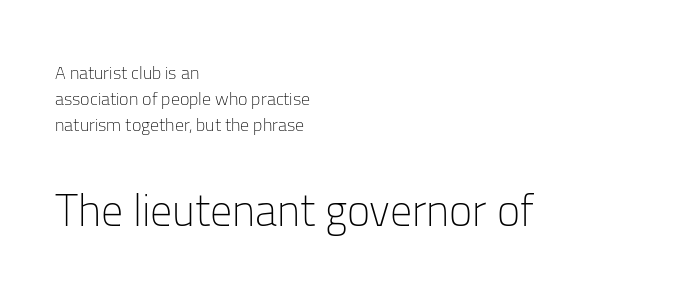
{"serif": "no", "italic": "no", "bold": "no", "weight": "light", "width": "normal", "stroke_contrast": "low", "x_height": "medium", "monospaced": "no", "underline": "no", "align": "left", "line_spacing": "normal", "line_spacing_ratio": 1.44, "letter_spacing": "normal", "letter_spacing_em": 0.0, "larger_block": "second", "size_ratio": 2.44, "glyph_px": 44}
